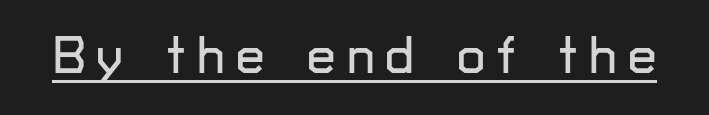
You could not count columns in this text — the font is proportionally spaced. The lettering is marked with a stroke running underneath it. Words appear elongated and porous because spacing is wide. This is sans-serif lettering, the kind often seen on screens and signage. Posture: straight, roman, zero tilt.
